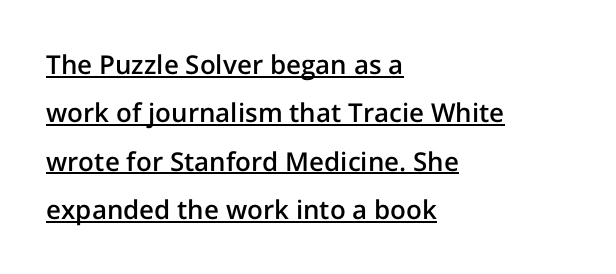
The image shows 26 px text type, upright; set left-aligned, line spacing 1.86x, normal letter spacing, underlined.
